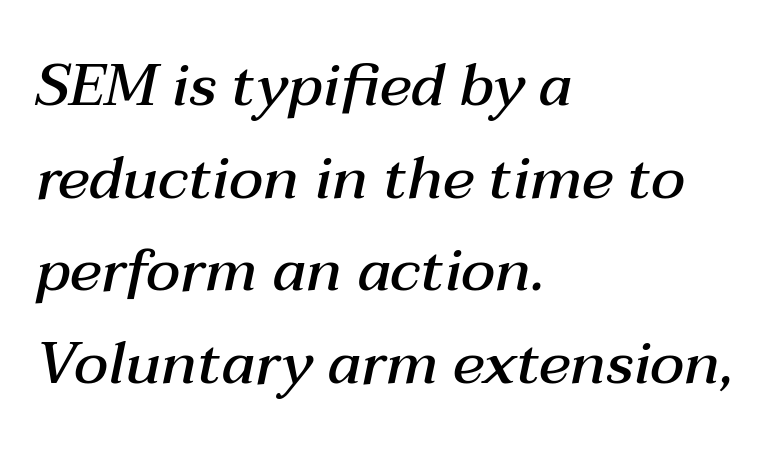
These words are printed semibold, heavier than regular yet not bold. Each letter keeps its own natural width here, so spacing adapts to shape. Every character sits at an angle, as italics do. What stands out about the letter spacing? Nothing — it is the standard amount. One glance says typical: line gaps are just what's usual.
